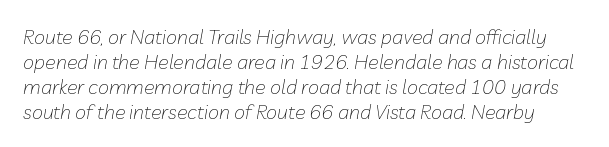
{"italic": "yes", "lean": "right", "slant_degrees": 10, "bold": "no", "underline": "no", "line_spacing": "normal", "line_spacing_ratio": 1.25, "letter_spacing": "normal", "letter_spacing_em": 0.0, "glyph_px": 20}
